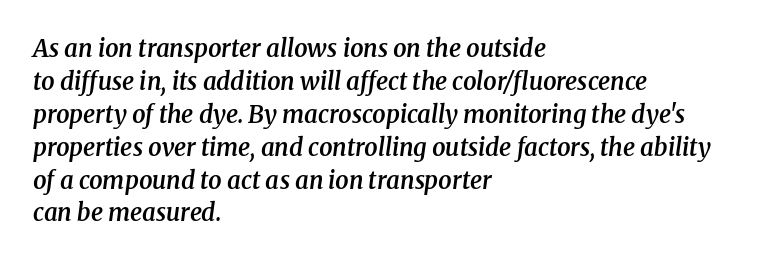
Q: Is the text bold? A: Semi-bold.
Q: Is the text italic (slanted)? A: Yes, it leans right by about 8 degrees.
Q: Is the text underlined? A: No.
Q: How is the paragraph aligned? A: Left-aligned.
Q: Is the spacing between letters normal or unusually wide? A: Normal.
Q: Is the spacing between lines tight, normal or loose? A: Normal.
